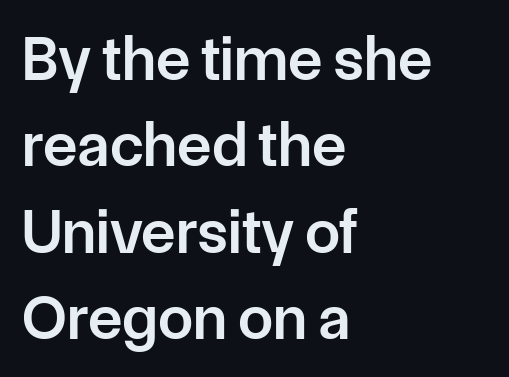
{"serif": "no", "italic": "no", "bold": "semi", "weight": "semibold", "width": "normal", "stroke_contrast": "low", "x_height": "medium", "monospaced": "no", "underline": "no", "align": "left", "line_spacing": "normal", "line_spacing_ratio": 1.37, "letter_spacing": "normal", "letter_spacing_em": 0.0, "glyph_px": 63}
